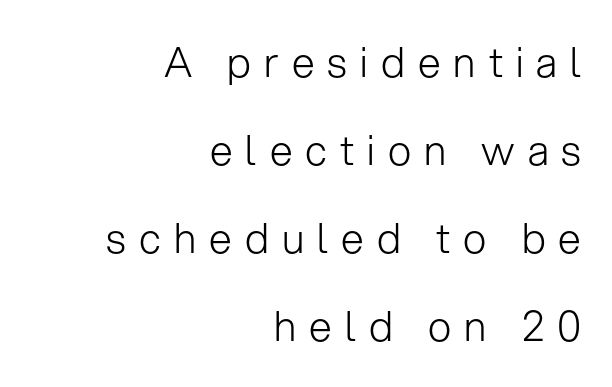
The image shows 41 px light sans-serif type, upright; set right-aligned, loose line spacing (2.15x), unusually wide letter spacing (+0.32 em), not underlined; low stroke contrast and a medium x-height.
